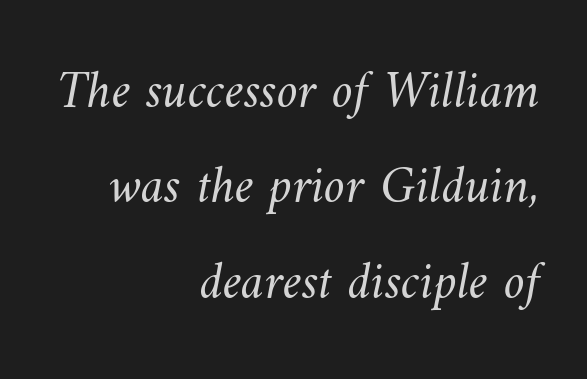
Q: Is the text bold? A: No.
Q: Is the text underlined? A: No.
Q: How is the paragraph aligned? A: Right-aligned.
Q: Is the spacing between letters normal or unusually wide? A: Normal.
Q: Width (condensed, normal, or wide)? A: Normal.
Q: Stroke contrast? A: Medium.
Q: x-height? A: Small.
Q: Monospaced? A: No.
